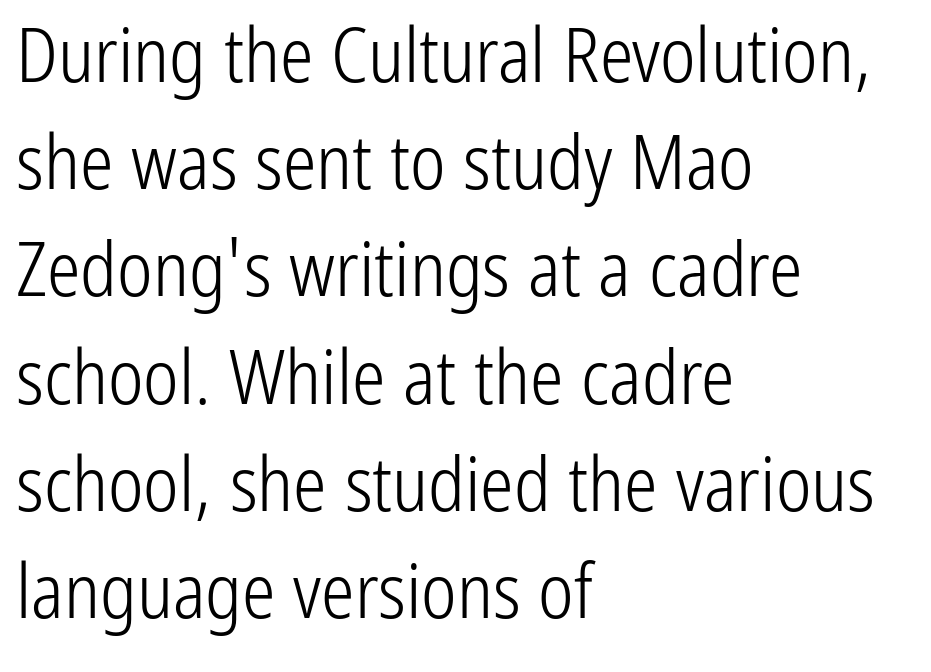
Q: Is the text bold? A: No.
Q: Is the text italic (slanted)? A: No, it is upright.
Q: Is the typeface a serif or a sans-serif typeface? A: Sans-serif.
Q: Is the text underlined? A: No.
Q: How is the paragraph aligned? A: Left-aligned.
Q: Is the spacing between letters normal or unusually wide? A: Normal.
Q: Is the spacing between lines tight, normal or loose? A: Normal.
Q: Width (condensed, normal, or wide)? A: Condensed.
Q: Stroke contrast? A: Low.
Q: x-height? A: Medium.
Q: Monospaced? A: No.
